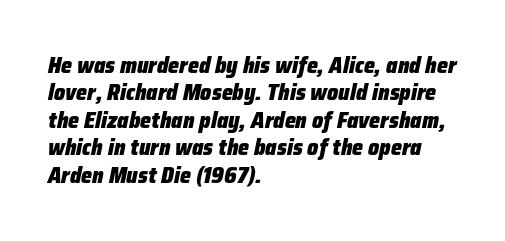
The image shows 22 px bold type, italic (leaning right); set left-aligned, normal line spacing (1.25x), normal letter spacing, not underlined.
